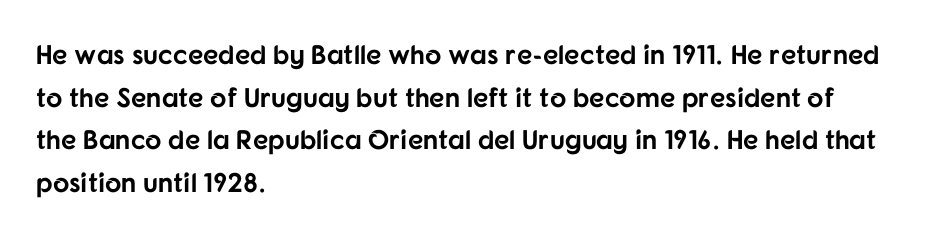
Q: Is the text bold? A: Yes.
Q: Is the text italic (slanted)? A: No, it is upright.
Q: Is the text underlined? A: No.
Q: How is the paragraph aligned? A: Left-aligned.
Q: Is the spacing between letters normal or unusually wide? A: Normal.
Q: Is the spacing between lines tight, normal or loose? A: Normal.
